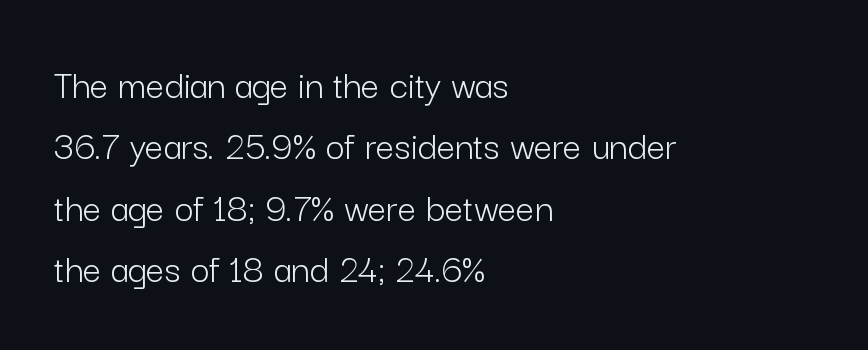
Q: Is the text bold? A: No.
Q: Is the text italic (slanted)? A: No, it is upright.
Q: Is the typeface a serif or a sans-serif typeface? A: Sans-serif.
Q: Is the text underlined? A: No.
Q: How is the paragraph aligned? A: Left-aligned.
Q: Is the spacing between letters normal or unusually wide? A: Normal.
Q: Is the spacing between lines tight, normal or loose? A: Normal.
Q: Width (condensed, normal, or wide)? A: Normal.
Q: Stroke contrast? A: Low.
Q: x-height? A: Medium.
Q: Monospaced? A: No.
